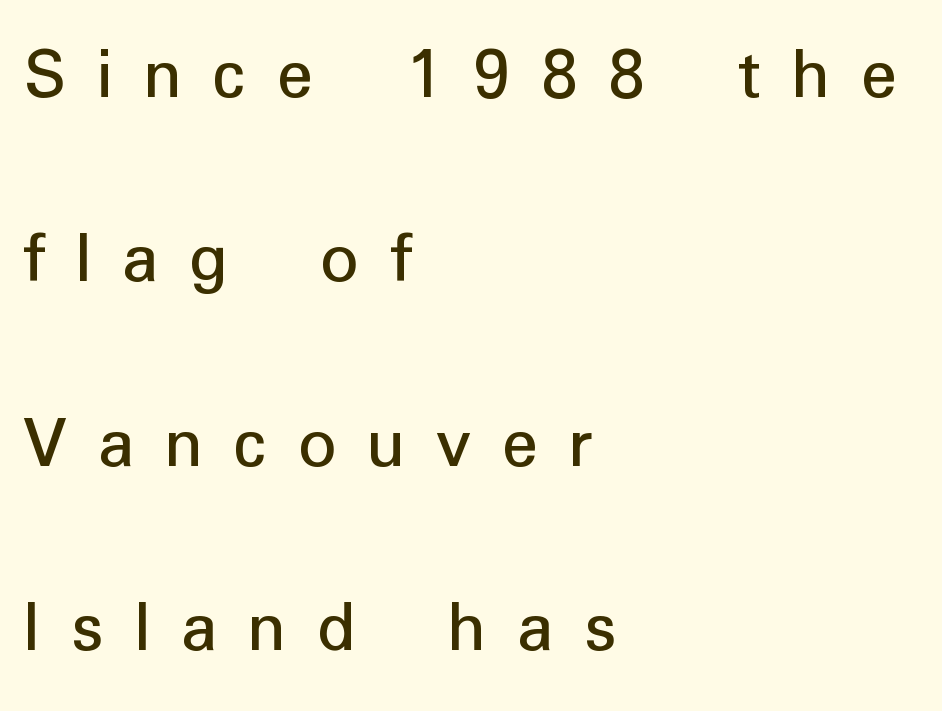
{"serif": "no", "italic": "no", "width": "normal", "stroke_contrast": "low", "x_height": "medium", "monospaced": "no", "underline": "no", "align": "left", "line_spacing": "loose", "line_spacing_ratio": 2.46, "letter_spacing": "wide", "letter_spacing_em": 0.41, "glyph_px": 75}
